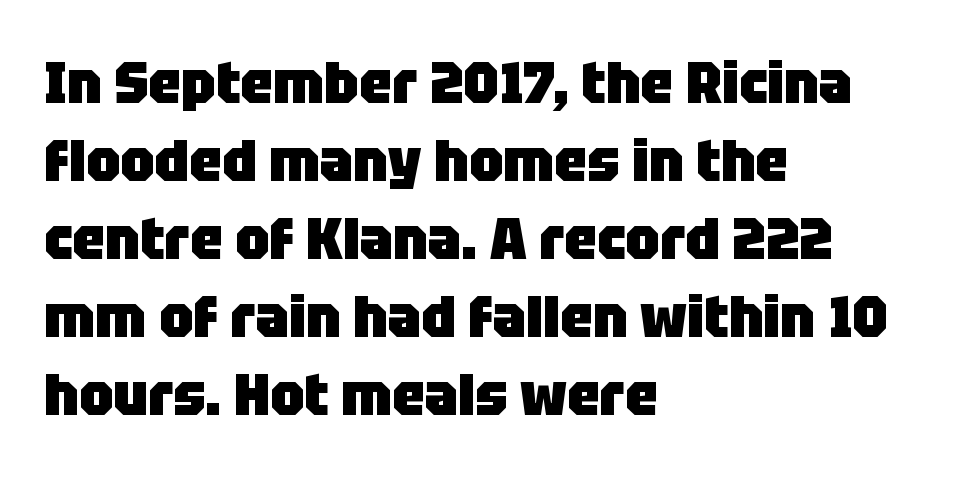
The image shows 59 px heavy sans-serif type, upright; set left-aligned, normal line spacing (1.32x), normal letter spacing, not underlined; low stroke contrast and a large x-height.
